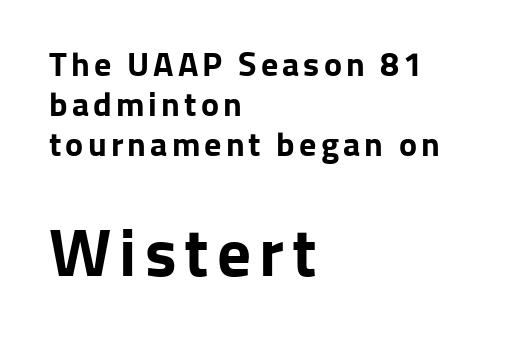
Q: Is the text bold? A: Yes.
Q: Is the text italic (slanted)? A: No, it is upright.
Q: Is the typeface a serif or a sans-serif typeface? A: Sans-serif.
Q: Is the text underlined? A: No.
Q: How is the paragraph aligned? A: Left-aligned.
Q: Which block of text is set in a larger size, the first (top) or the second (bottom)? A: The second (bottom) one.
Q: Width (condensed, normal, or wide)? A: Normal.
Q: Stroke contrast? A: Low.
Q: x-height? A: Medium.
Q: Monospaced? A: No.
